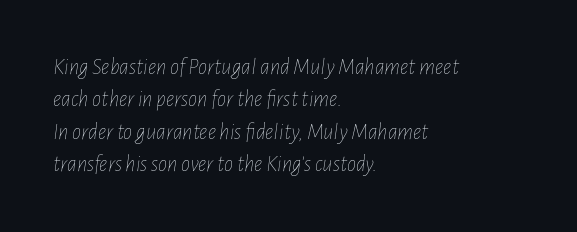
Q: Is the text bold? A: No.
Q: Is the text italic (slanted)? A: Yes, it leans right by about 7 degrees.
Q: Is the text underlined? A: No.
Q: How is the paragraph aligned? A: Left-aligned.
Q: Is the spacing between letters normal or unusually wide? A: Normal.
Q: Is the spacing between lines tight, normal or loose? A: Normal.
